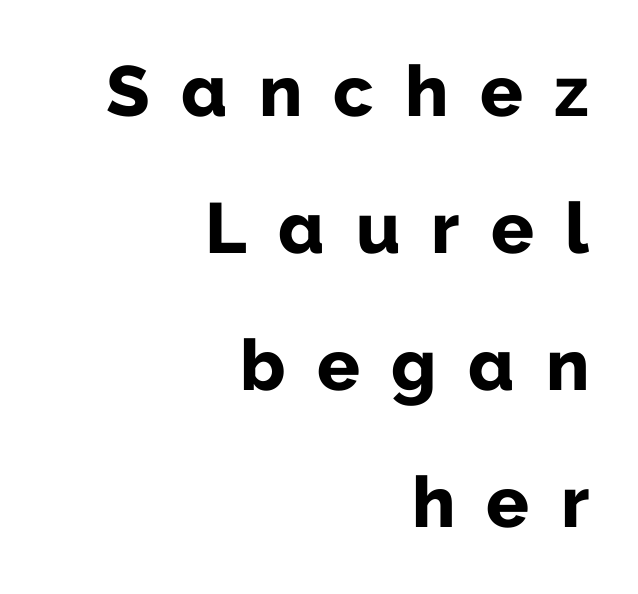
Q: Is the text bold? A: Yes.
Q: Is the text italic (slanted)? A: No, it is upright.
Q: Is the typeface a serif or a sans-serif typeface? A: Sans-serif.
Q: Is the text underlined? A: No.
Q: How is the paragraph aligned? A: Right-aligned.
Q: Is the spacing between letters normal or unusually wide? A: Unusually wide.
Q: Is the spacing between lines tight, normal or loose? A: Loose.
Q: Width (condensed, normal, or wide)? A: Normal.
Q: Stroke contrast? A: Low.
Q: x-height? A: Medium.
Q: Monospaced? A: No.
